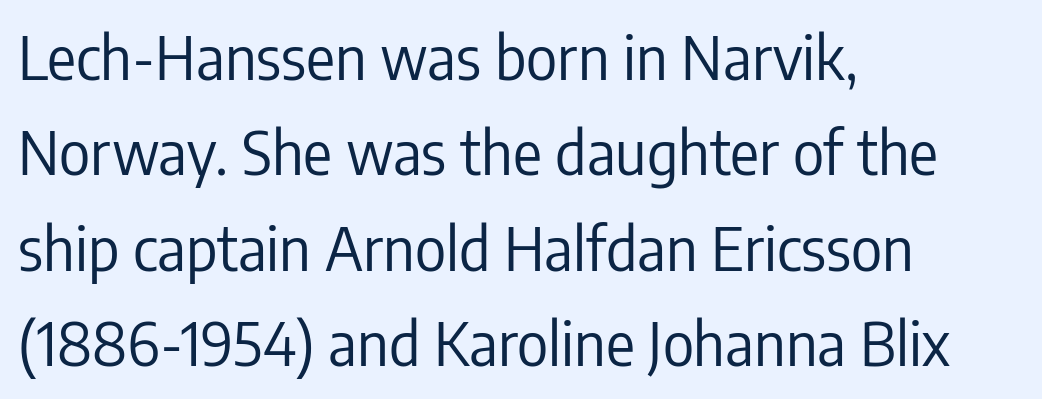
Q: Is the text bold? A: No.
Q: Is the text italic (slanted)? A: No, it is upright.
Q: Is the typeface a serif or a sans-serif typeface? A: Sans-serif.
Q: Is the text underlined? A: No.
Q: How is the paragraph aligned? A: Left-aligned.
Q: Is the spacing between letters normal or unusually wide? A: Normal.
Q: Is the spacing between lines tight, normal or loose? A: Normal.
Q: Width (condensed, normal, or wide)? A: Condensed.
Q: Stroke contrast? A: Low.
Q: x-height? A: Medium.
Q: Monospaced? A: No.
